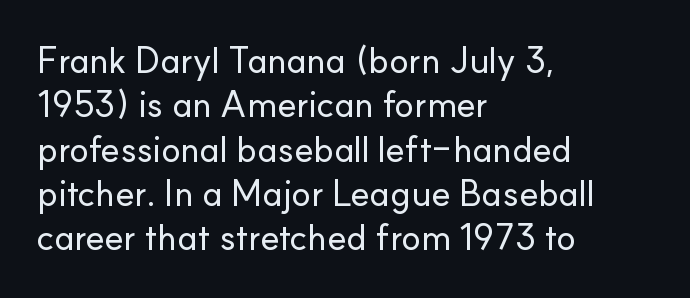
Observe the ordinary spacing: letters are neighbours, not strangers. The text block is weighted toward the left margin, trailing off unevenly rightward. The axis of the letterforms is exactly vertical. Only glyphs here, with clear space below each row. Letterform terminals end flat and unadorned throughout the passage.
